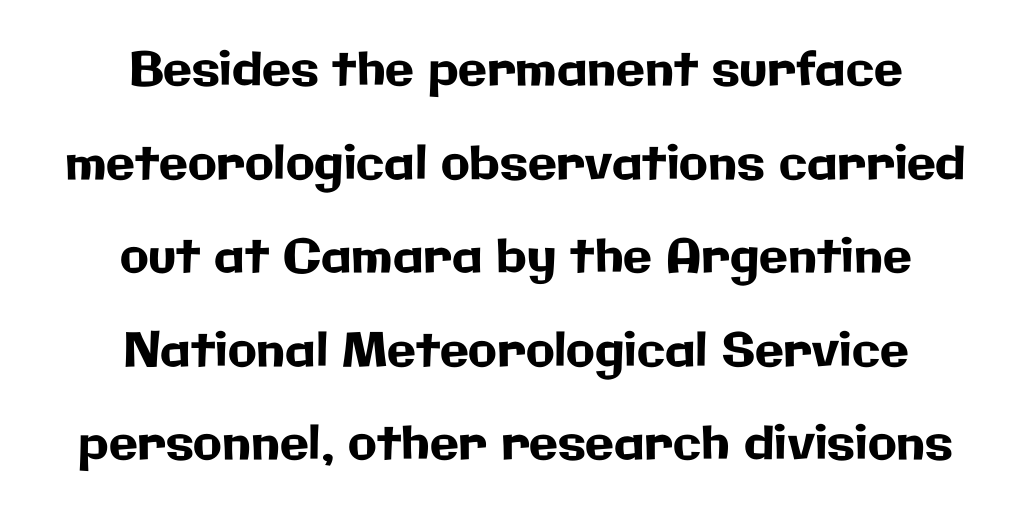
The image shows 47 px sans-serif type, upright; set centered, loose line spacing (1.99x), normal letter spacing, not underlined; low stroke contrast and a medium x-height.
